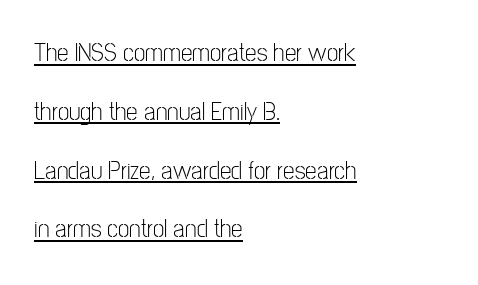
{"italic": "no", "bold": "no", "underline": "yes", "align": "left", "line_spacing": "loose", "line_spacing_ratio": 2.26, "letter_spacing": "normal", "letter_spacing_em": 0.0, "glyph_px": 26}
